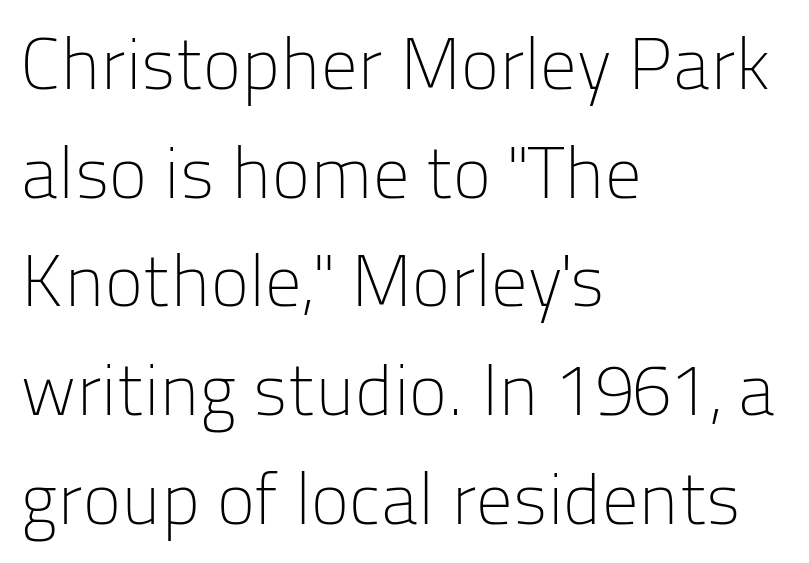
The letterforms sit shoulder to shoulder at normal distance. This sample is left-justified, so line endings fall wherever the words run out. Plain, unruled lines of type. Varying glyph widths throughout — classic text-font behaviour.
